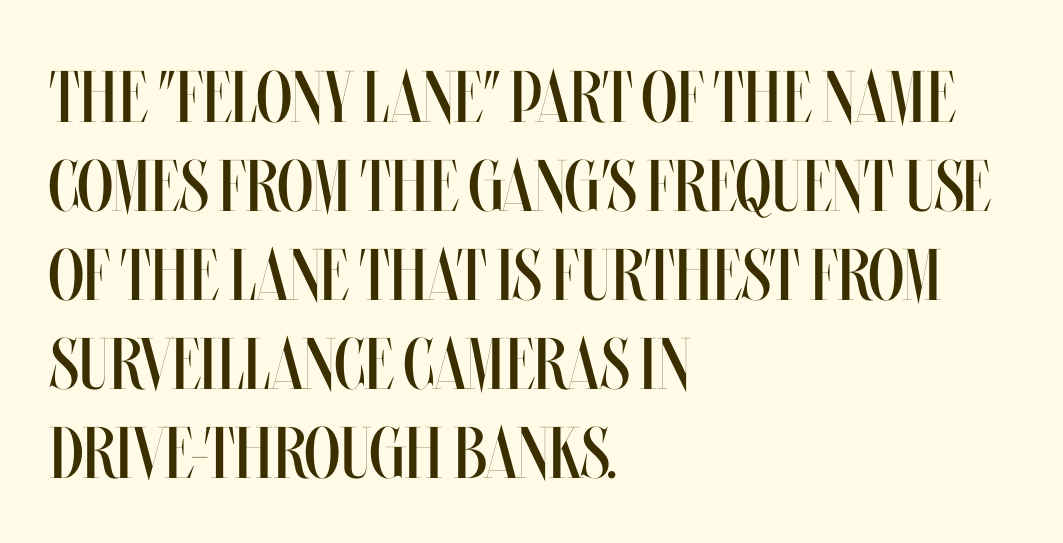
Where is the straight margin? On the left. The words here are not underlined. Proportional: the letters do not fall into vertical columns. Observe the ordinary spacing: letters are neighbours, not strangers.
